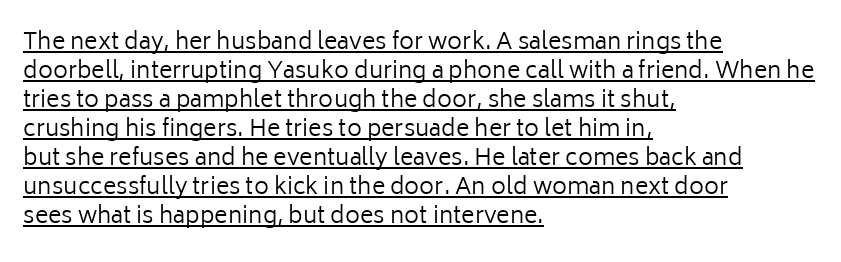
The image shows 23 px text type, upright; set left-aligned, normal line spacing (1.26x), normal letter spacing, underlined.
